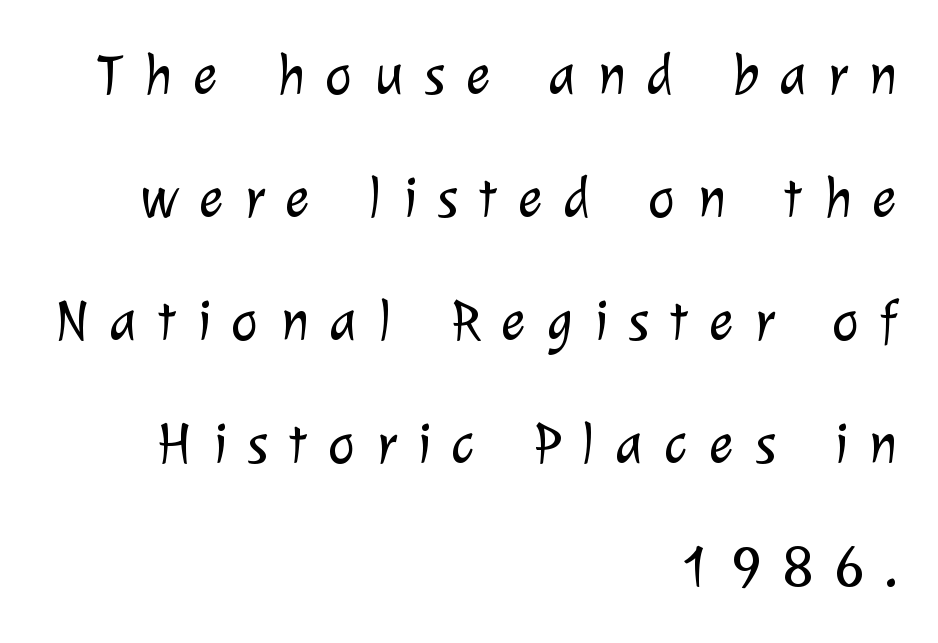
A clean baseline with only descenders dipping below it. The text block is weighted toward the right margin, trailing off unevenly leftward. Examine the stroke ends and you'll find no serifs. Each letter keeps its own natural width here, so spacing adapts to shape. Widely set lines give the paragraph a tall, airy silhouette. No letter is thick-stroked: the sample isn't bold.
